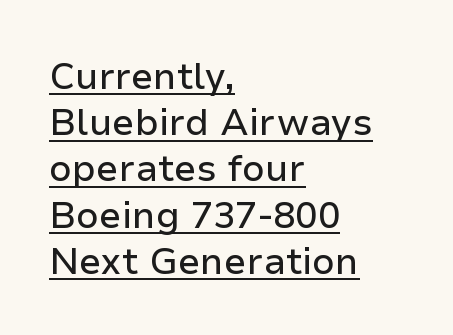
The image shows 37 px sans-serif type, upright; set left-aligned, normal line spacing (1.25x), normal letter spacing, underlined; low stroke contrast and a medium x-height.
